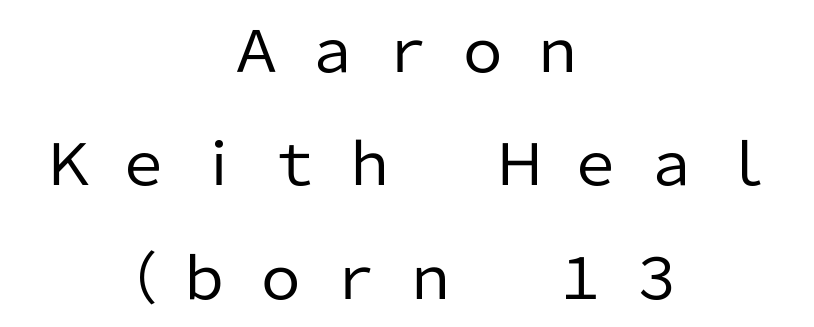
{"serif": "no", "italic": "no", "bold": "no", "weight": "regular", "width": "normal", "stroke_contrast": "low", "x_height": "medium", "monospaced": "no", "underline": "no", "align": "center", "line_spacing": "loose", "line_spacing_ratio": 1.99, "letter_spacing": "wide", "letter_spacing_em": 0.32, "glyph_px": 57}
